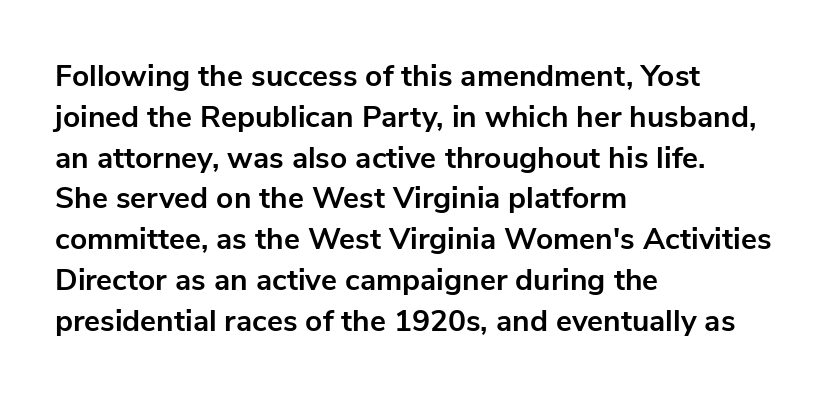
Q: Is the text bold? A: Yes.
Q: Is the text italic (slanted)? A: No, it is upright.
Q: Is the typeface a serif or a sans-serif typeface? A: Sans-serif.
Q: Is the text underlined? A: No.
Q: How is the paragraph aligned? A: Left-aligned.
Q: Is the spacing between letters normal or unusually wide? A: Normal.
Q: Is the spacing between lines tight, normal or loose? A: Normal.
Q: Width (condensed, normal, or wide)? A: Normal.
Q: Stroke contrast? A: Low.
Q: x-height? A: Medium.
Q: Monospaced? A: No.
